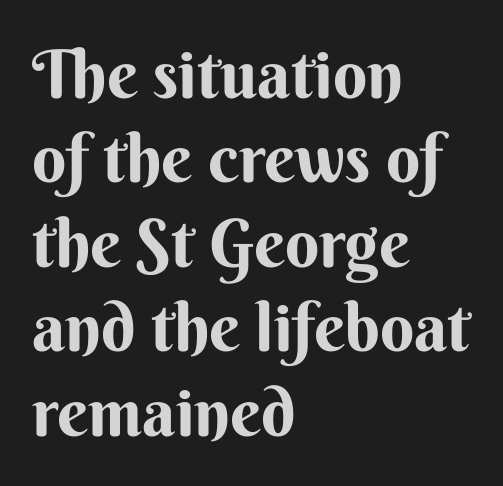
The image shows 67 px sans-serif type, upright; set left-aligned, normal line spacing (1.26x), normal letter spacing, not underlined; medium stroke contrast and a small x-height.
